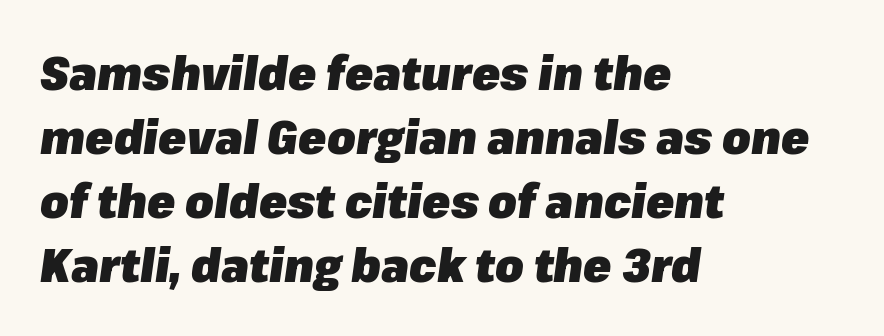
Heavy-handed strokes throughout: this text is bold. Notice how the stems are inclined rather than vertical — that's the hallmark of italics. Words float on clear page, feet unadorned. The ragged edge is on the right, which tells us the setting is flush left. Normally led — the rows are evenly, conventionally spaced. Between one letter and the next there's only the usual sliver of space.
